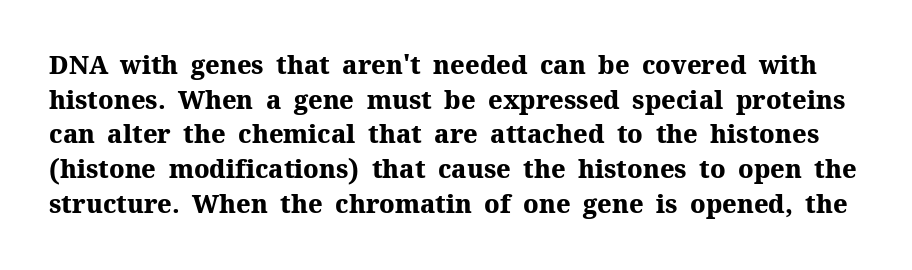
{"italic": "no", "bold": "yes", "underline": "no", "line_spacing": "normal", "line_spacing_ratio": 1.39, "letter_spacing": "normal", "letter_spacing_em": 0.0, "glyph_px": 25}
